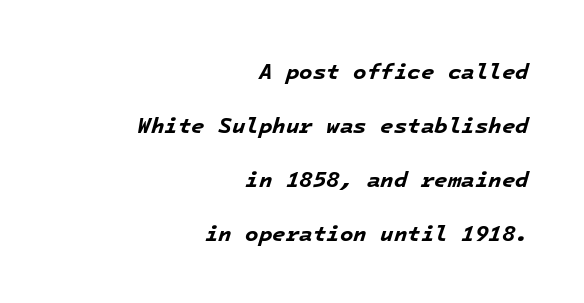
{"italic": "yes", "lean": "right", "slant_degrees": 16, "bold": "yes", "underline": "no", "align": "right", "line_spacing": "loose", "line_spacing_ratio": 2.45, "letter_spacing": "normal", "letter_spacing_em": 0.0, "glyph_px": 22}
